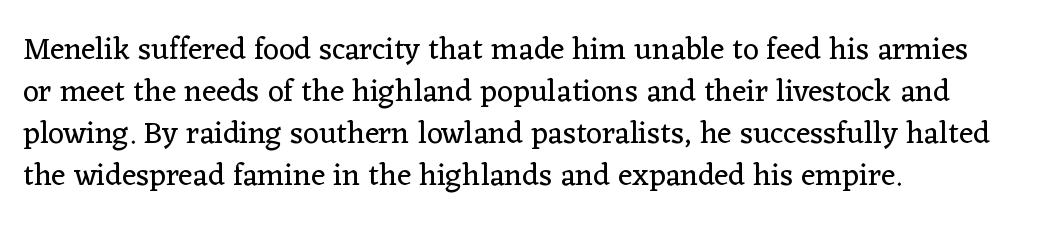
The image shows 31 px regular-weight serif type, upright; set left-aligned, normal line spacing (1.35x), normal letter spacing, not underlined; low stroke contrast and a medium x-height.
